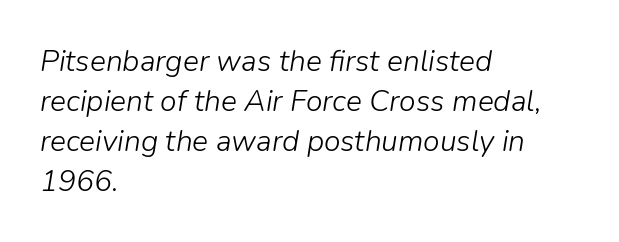
{"italic": "yes", "lean": "right", "slant_degrees": 9, "bold": "no", "weight": "light", "width": "normal", "stroke_contrast": "low", "x_height": "medium", "monospaced": "no", "underline": "no", "align": "left", "line_spacing": "normal", "line_spacing_ratio": 1.33, "letter_spacing": "normal", "letter_spacing_em": 0.0, "glyph_px": 30}
